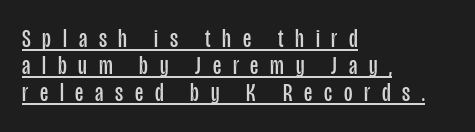
The image shows 26 px text type, upright; set left-aligned, tight line spacing (1.04x), unusually wide letter spacing (+0.45 em), underlined.
